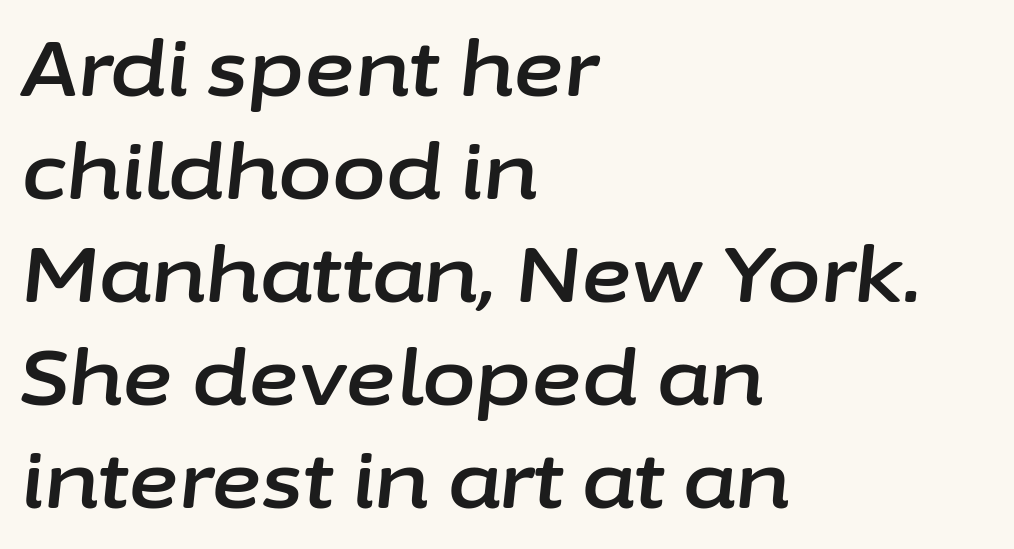
Q: Is the text italic (slanted)? A: Yes, it leans right by about 6 degrees.
Q: Is the text underlined? A: No.
Q: How is the paragraph aligned? A: Left-aligned.
Q: Is the spacing between letters normal or unusually wide? A: Normal.
Q: Is the spacing between lines tight, normal or loose? A: Normal.
Q: Width (condensed, normal, or wide)? A: Normal.
Q: Stroke contrast? A: Low.
Q: x-height? A: Medium.
Q: Monospaced? A: No.
